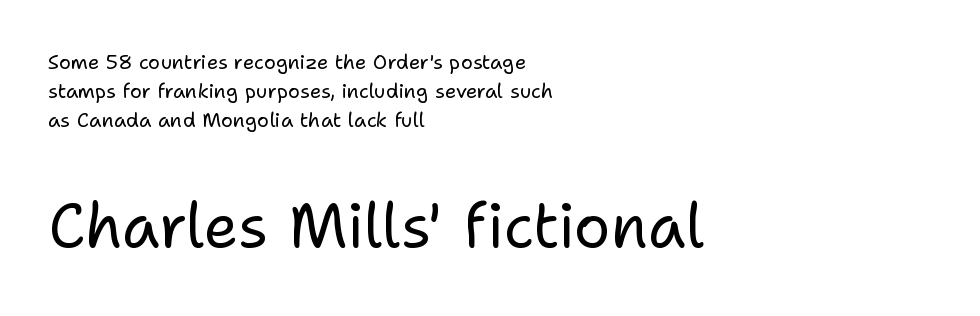
A typesetter would call this proportional, since set widths differ per character. The passage shown stacks its lines at a standard gap. Visually, the bottom section dominates because its glyphs are scaled up. The gaps between neighbouring characters are ordinary and unremarkable. Rendered with straight, roman letterforms.
